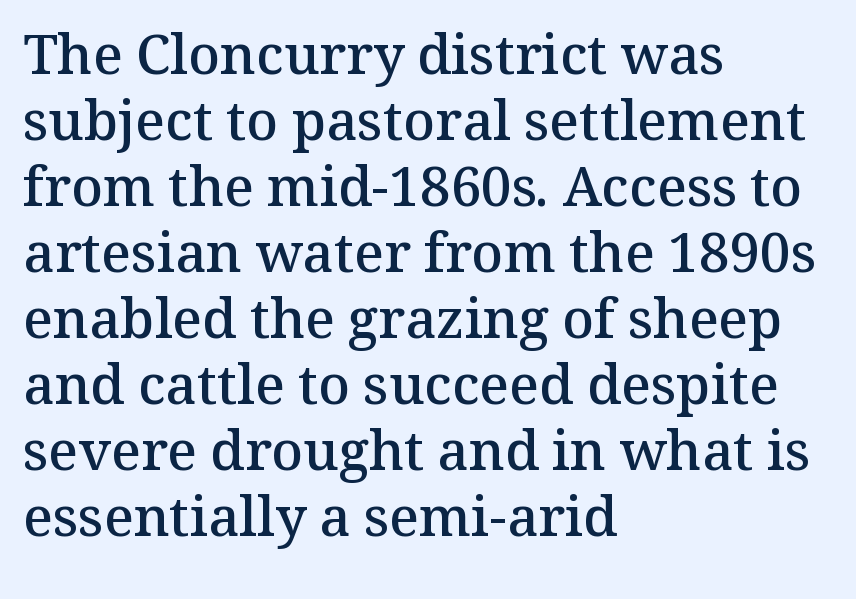
{"serif": "yes", "italic": "no", "bold": "semi", "weight": "semibold", "width": "normal", "stroke_contrast": "medium", "x_height": "medium", "monospaced": "no", "underline": "no", "align": "left", "line_spacing_ratio": 1.2, "letter_spacing": "normal", "letter_spacing_em": 0.0, "glyph_px": 55}
